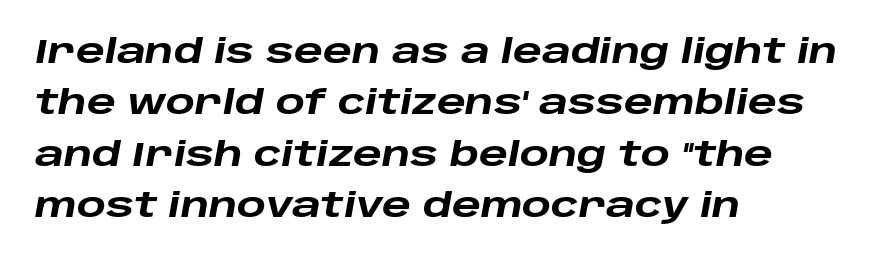
{"italic": "yes", "lean": "right", "slant_degrees": 10, "bold": "yes", "weight": "heavy", "width": "wide", "stroke_contrast": "low", "x_height": "large", "monospaced": "no", "underline": "no", "align": "left", "line_spacing": "normal", "line_spacing_ratio": 1.51, "letter_spacing": "normal", "letter_spacing_em": 0.0, "glyph_px": 34}
